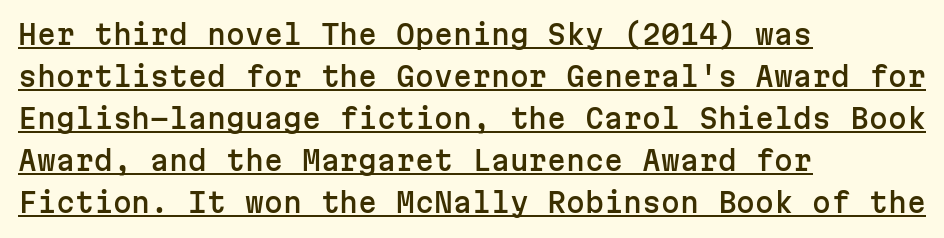
{"italic": "no", "underline": "yes", "align": "left", "line_spacing": "normal", "line_spacing_ratio": 1.56, "letter_spacing": "normal", "letter_spacing_em": 0.0, "glyph_px": 27}
